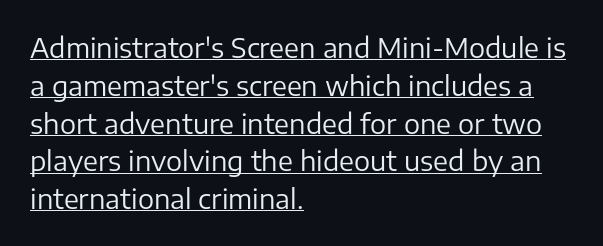
Q: Is the text bold? A: No.
Q: Is the text italic (slanted)? A: No, it is upright.
Q: Is the text underlined? A: Yes.
Q: How is the paragraph aligned? A: Left-aligned.
Q: Is the spacing between letters normal or unusually wide? A: Normal.
Q: Is the spacing between lines tight, normal or loose? A: Normal.
